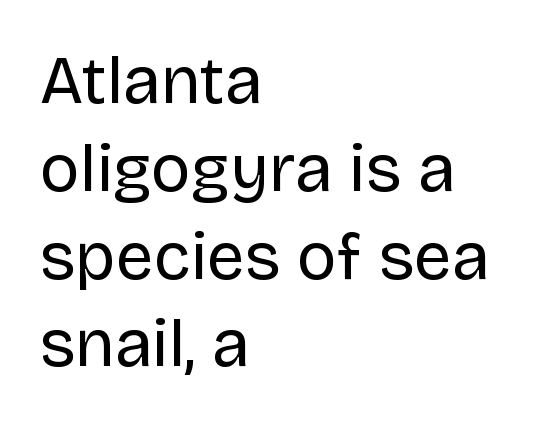
Each letter's strokes conclude bluntly, with no projecting serifs. This reads as an unemphasized weight, regular at the heaviest. The vertical gap from one line to the next is medium. The baseline area is clear. This sample uses an upright cut, with every glyph sitting square on the baseline. Left-aligned paragraph, ragged on the right.
